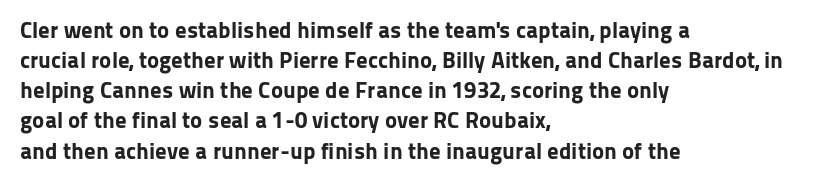
The image shows 23 px bold type, upright; set left-aligned, normal line spacing (1.31x), normal letter spacing, not underlined.
